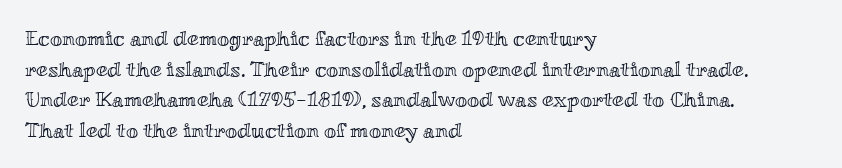
{"italic": "no", "underline": "no", "align": "left", "line_spacing": "normal", "line_spacing_ratio": 1.46, "letter_spacing": "normal", "letter_spacing_em": 0.0, "glyph_px": 21}
